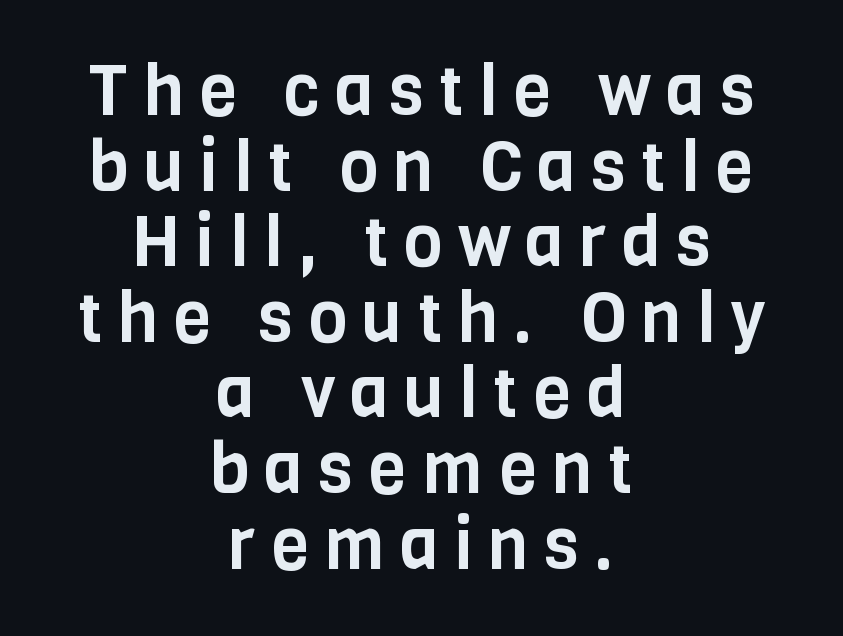
{"serif": "no", "italic": "no", "width": "condensed", "stroke_contrast": "low", "x_height": "large", "monospaced": "no", "underline": "no", "align": "center", "line_spacing": "tight", "line_spacing_ratio": 1.08, "letter_spacing": "wide", "letter_spacing_em": 0.22, "glyph_px": 70}
